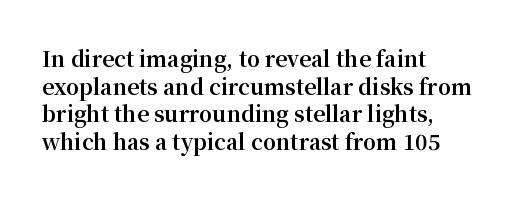
{"italic": "no", "bold": "yes", "underline": "no", "align": "left", "line_spacing": "normal", "line_spacing_ratio": 1.31, "letter_spacing": "normal", "letter_spacing_em": 0.0, "glyph_px": 21}
